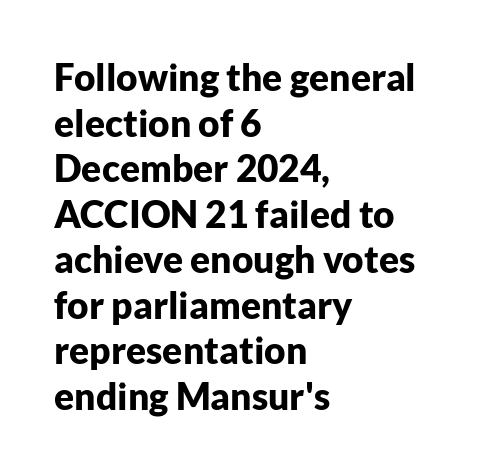
Q: Is the text bold? A: Yes.
Q: Is the text italic (slanted)? A: No, it is upright.
Q: Is the typeface a serif or a sans-serif typeface? A: Sans-serif.
Q: Is the text underlined? A: No.
Q: How is the paragraph aligned? A: Left-aligned.
Q: Is the spacing between letters normal or unusually wide? A: Normal.
Q: Width (condensed, normal, or wide)? A: Normal.
Q: Stroke contrast? A: Low.
Q: x-height? A: Medium.
Q: Monospaced? A: No.
